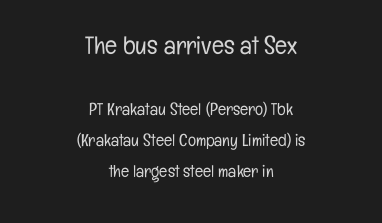
Q: Is the text bold? A: No.
Q: Is the text italic (slanted)? A: No, it is upright.
Q: Is the text underlined? A: No.
Q: How is the paragraph aligned? A: Centered.
Q: Is the spacing between letters normal or unusually wide? A: Normal.
Q: Which block of text is set in a larger size, the first (top) or the second (bottom)? A: The first (top) one.
